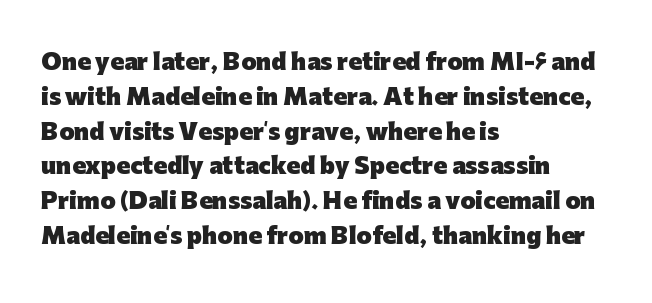
{"italic": "no", "bold": "yes", "underline": "no", "align": "left", "line_spacing": "normal", "line_spacing_ratio": 1.58, "letter_spacing": "normal", "letter_spacing_em": 0.0, "glyph_px": 22}
